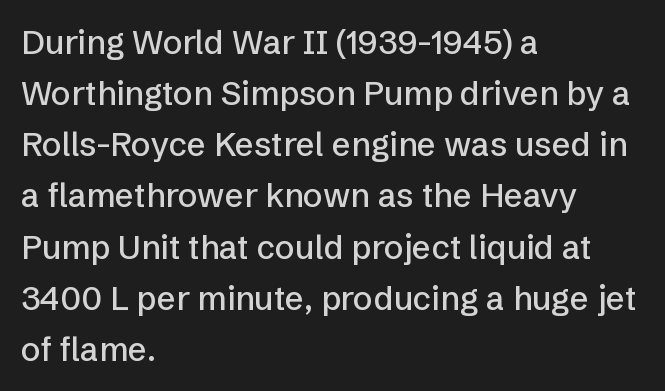
Q: Is the text italic (slanted)? A: No, it is upright.
Q: Is the typeface a serif or a sans-serif typeface? A: Sans-serif.
Q: Is the text underlined? A: No.
Q: How is the paragraph aligned? A: Left-aligned.
Q: Is the spacing between letters normal or unusually wide? A: Normal.
Q: Is the spacing between lines tight, normal or loose? A: Normal.
Q: Width (condensed, normal, or wide)? A: Normal.
Q: Stroke contrast? A: Low.
Q: x-height? A: Medium.
Q: Monospaced? A: No.
